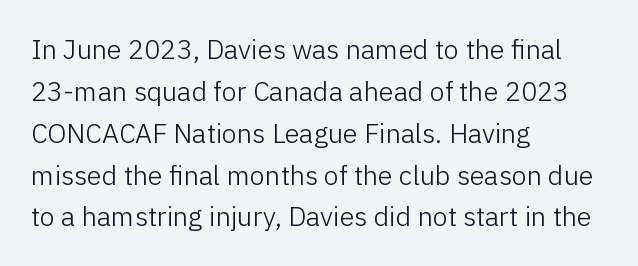
{"italic": "no", "bold": "no", "underline": "no", "align": "left", "line_spacing": "normal", "line_spacing_ratio": 1.55, "letter_spacing": "normal", "letter_spacing_em": 0.0, "glyph_px": 27}
